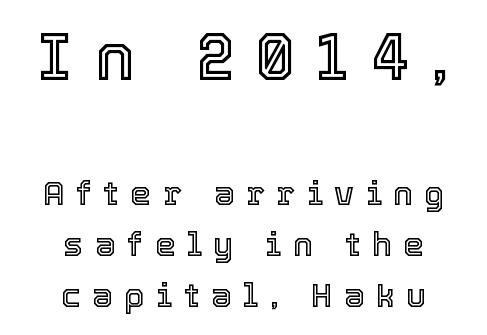
{"italic": "no", "width": "normal", "x_height": "medium", "monospaced": "no", "underline": "no", "align": "center", "line_spacing": "normal", "line_spacing_ratio": 1.55, "letter_spacing": "wide", "letter_spacing_em": 0.35, "larger_block": "first", "size_ratio": 2.0, "glyph_px": 66}
